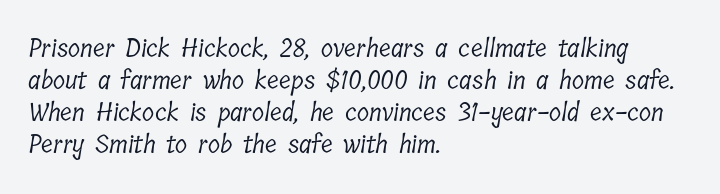
The typeface has the unassuming heft of standard copy or less. Spacing between characters is what you'd get straight out of the box. Short and long lines alike share a common starting point at left. Does the leading feel generous? No, just average.
